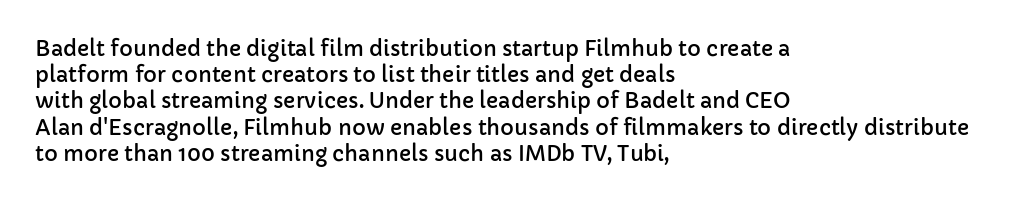
Q: Is the text italic (slanted)? A: No, it is upright.
Q: Is the text underlined? A: No.
Q: How is the paragraph aligned? A: Left-aligned.
Q: Is the spacing between letters normal or unusually wide? A: Normal.
Q: Is the spacing between lines tight, normal or loose? A: Normal.
